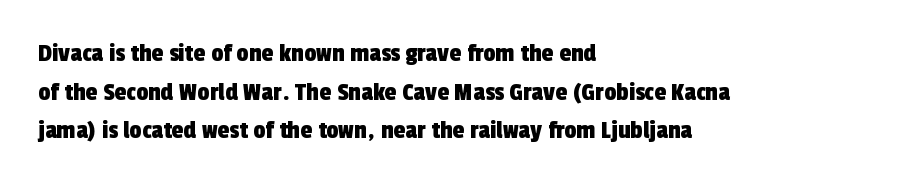
Q: Is the text underlined? A: No.
Q: How is the paragraph aligned? A: Left-aligned.
Q: Is the spacing between letters normal or unusually wide? A: Normal.
Q: Is the spacing between lines tight, normal or loose? A: Normal.
